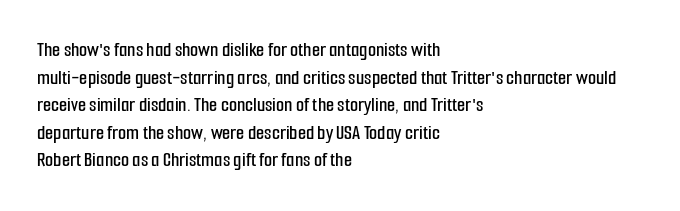
{"italic": "no", "underline": "no", "align": "left", "line_spacing": "normal", "line_spacing_ratio": 1.31, "letter_spacing": "normal", "letter_spacing_em": 0.0, "glyph_px": 21}
